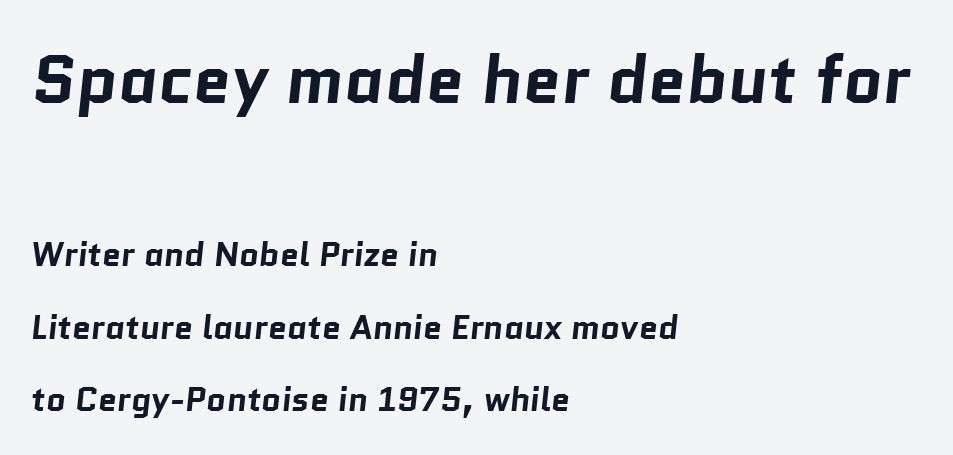
The image shows 68 px bold sans-serif type; set left-aligned, loose line spacing (2.13x), normal letter spacing, not underlined; the first (top) block is 2.0x larger; low stroke contrast and a medium x-height.
